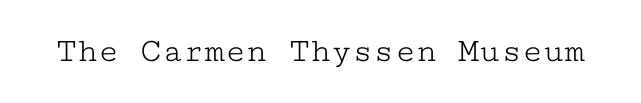
The image shows 35 px light, wide serif type, upright, monospaced; set normal letter spacing, not underlined; low stroke contrast and a medium x-height.
